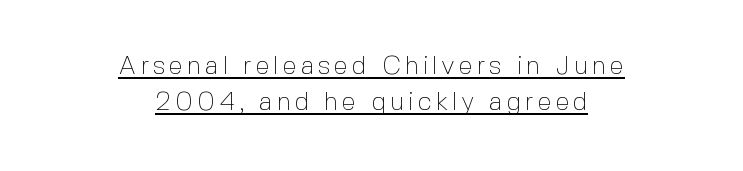
Q: Is the text bold? A: No.
Q: Is the text italic (slanted)? A: No, it is upright.
Q: Is the text underlined? A: Yes.
Q: How is the paragraph aligned? A: Centered.
Q: Is the spacing between lines tight, normal or loose? A: Normal.
